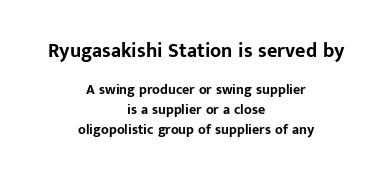
The image shows 20 px bold type, upright; set centered, normal line spacing (1.41x), normal letter spacing, not underlined; the first (top) block is 1.43x larger.
